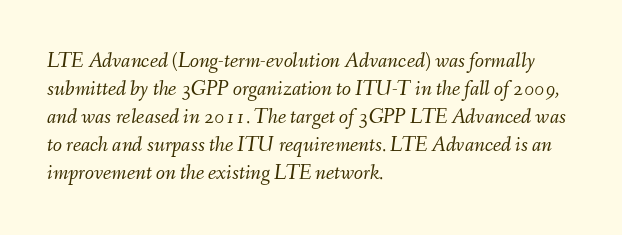
{"italic": "yes", "lean": "right", "slant_degrees": 9, "bold": "no", "underline": "no", "align": "left", "line_spacing": "normal", "line_spacing_ratio": 1.33, "letter_spacing": "normal", "letter_spacing_em": 0.0, "glyph_px": 21}
